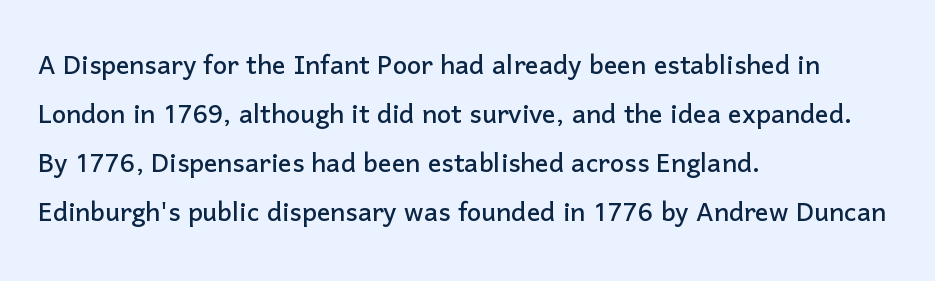
The area under the type is left untouched. Spacing verdict: proportional, widths tailored to each character. These lines are set flush left with a ragged right edge. Grotesque or geometric, the face here clearly has no serifs. Ascenders rise straight up at ninety degrees. Does the leading feel generous? No, just average.
